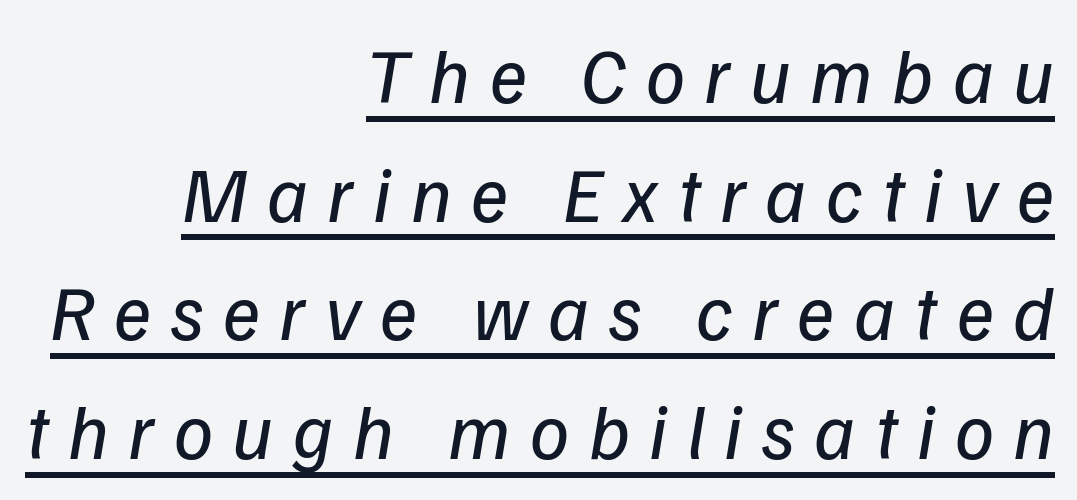
{"italic": "yes", "lean": "right", "slant_degrees": 9, "bold": "no", "weight": "regular", "width": "normal", "stroke_contrast": "low", "x_height": "medium", "monospaced": "no", "underline": "yes", "align": "right", "line_spacing": "normal", "line_spacing_ratio": 1.52, "letter_spacing": "wide", "letter_spacing_em": 0.25, "glyph_px": 78}
